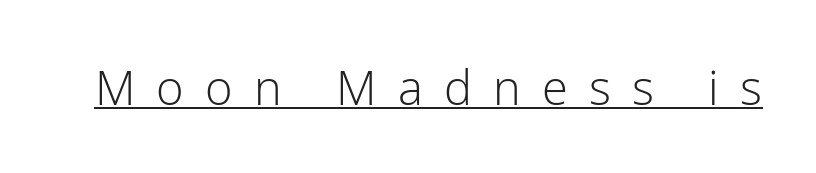
The image shows 47 px light sans-serif type, upright; set unusually wide letter spacing (+0.45 em), underlined; low stroke contrast and a medium x-height.
